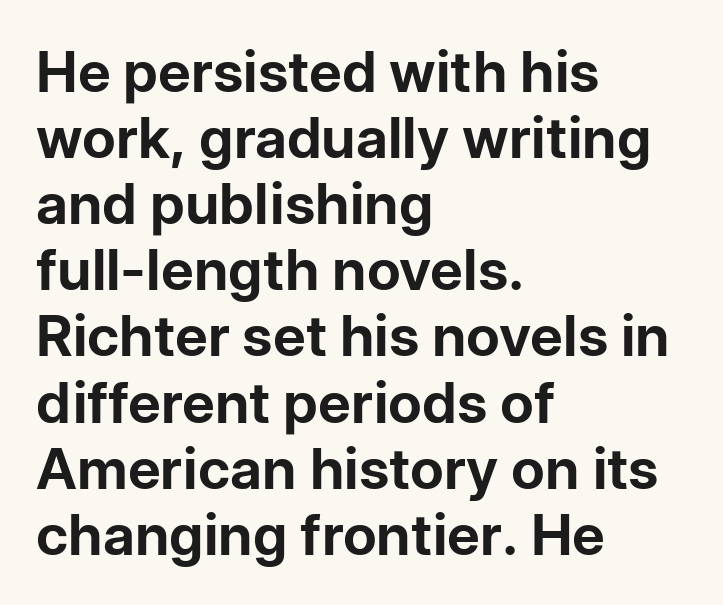
The rendering keeps characters at their native spacing. The compositor pushed each line to the left boundary. This is the regular roman posture of the typeface. This is heavy type, rendered in bold. In terms of letterform style, serifs are entirely absent. Lines of text with bare space underneath.
